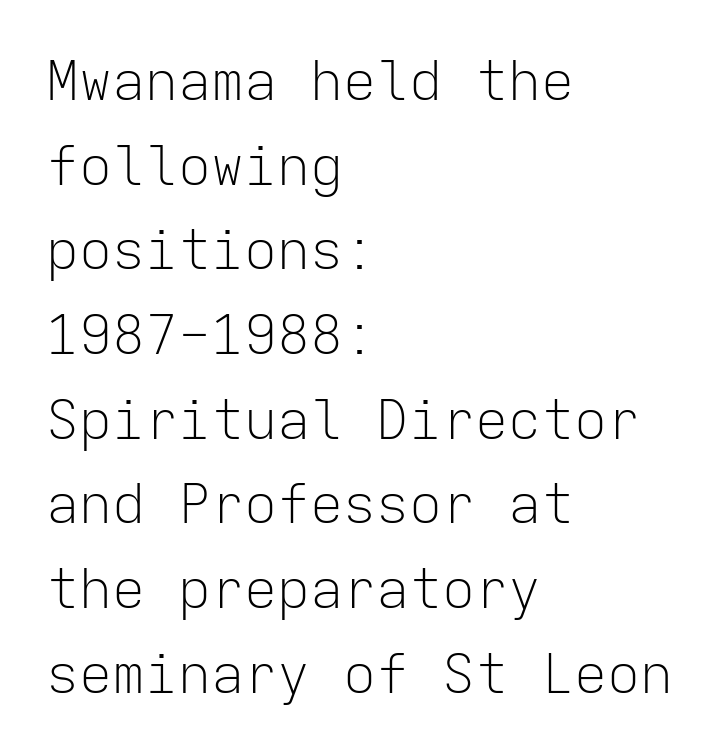
The image shows 55 px light sans-serif type, upright, monospaced; set left-aligned, normal line spacing (1.54x), normal letter spacing, not underlined; low stroke contrast and a medium x-height.
